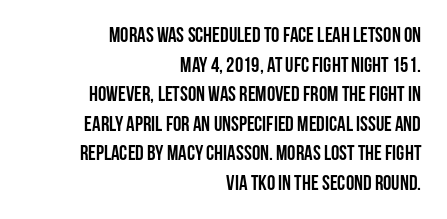
The image shows 21 px bold type, upright; set right-aligned, normal line spacing (1.41x), normal letter spacing, not underlined.
